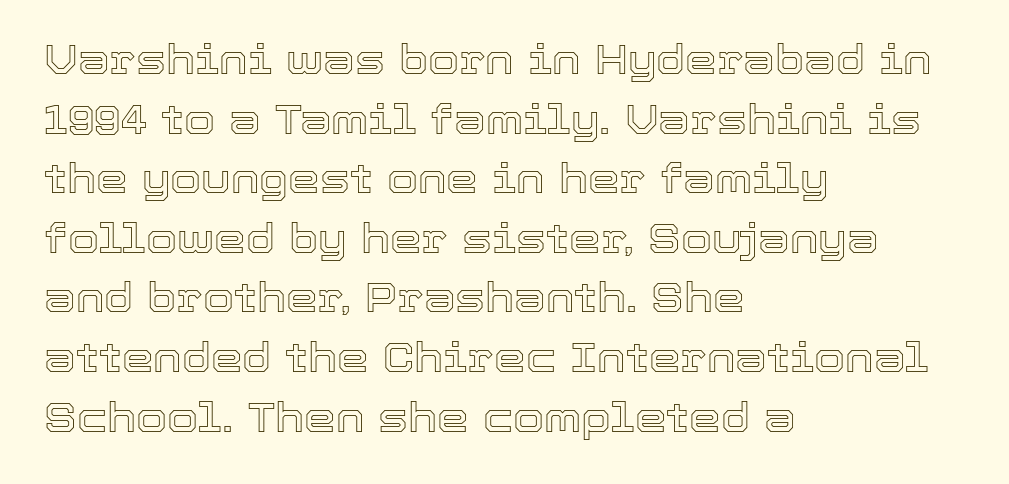
The passage shown has conventional tracking throughout. Unmarked baselines from the first word to the last. Every row of glyphs begins at an identical x-position on the left. This sample has the flowing, uneven cadence of proportional lettering. Regular leading.
